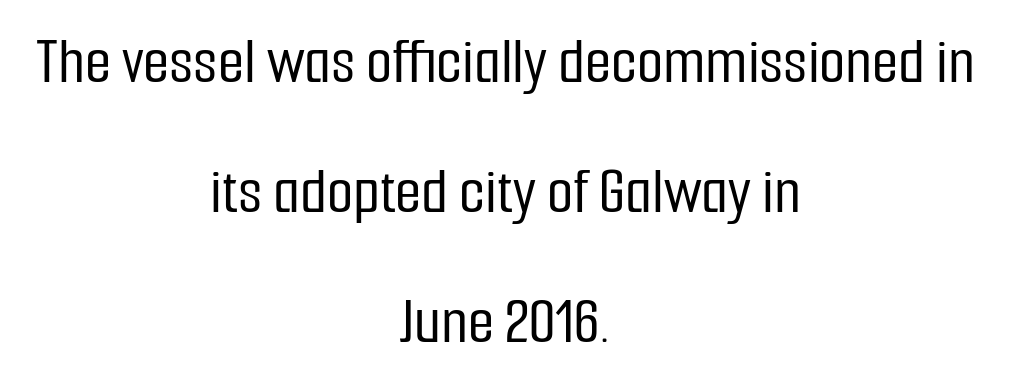
{"serif": "no", "italic": "no", "width": "condensed", "stroke_contrast": "low", "x_height": "medium", "monospaced": "no", "underline": "no", "align": "center", "line_spacing": "loose", "line_spacing_ratio": 1.91, "letter_spacing": "normal", "letter_spacing_em": 0.0, "glyph_px": 68}
